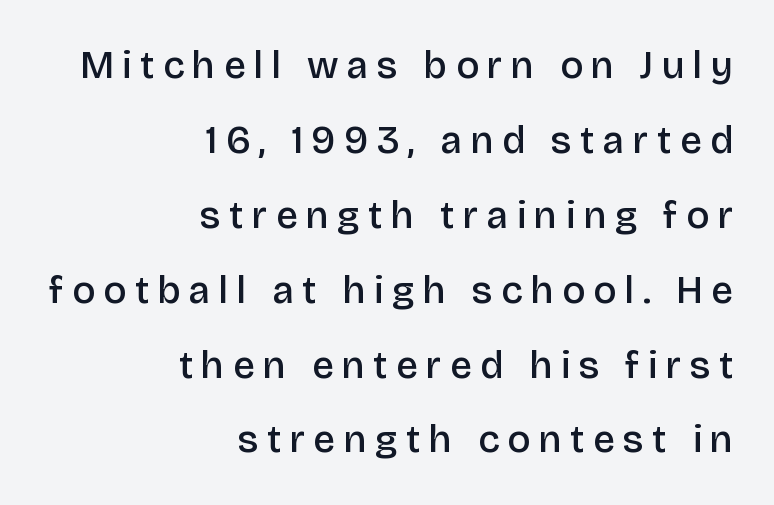
Airy leading. Grotesque or geometric, the face here clearly has no serifs. Right-aligned paragraph, ragged on the left. The tracking reads as deliberately expanded to a designer's eye.
